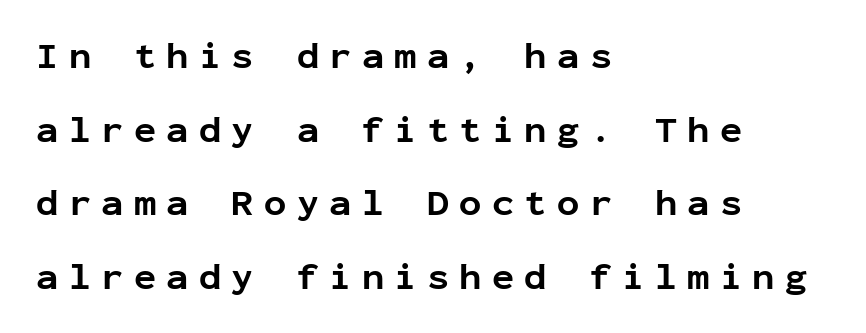
The image shows 37 px bold sans-serif type, upright, monospaced; set left-aligned, loose line spacing (1.99x), unusually wide letter spacing (+0.28 em), not underlined; low stroke contrast and a medium x-height.
